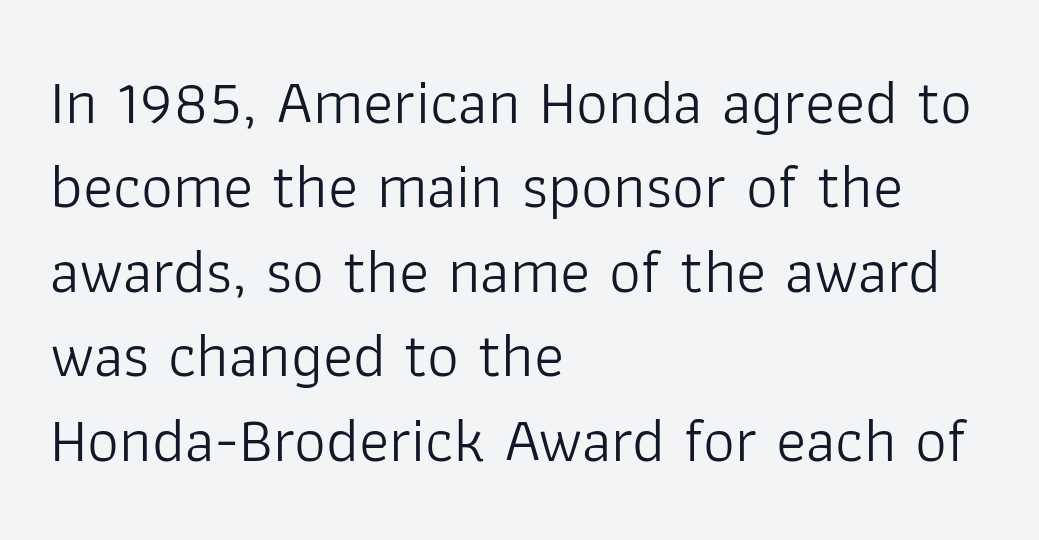
Q: Is the text bold? A: No.
Q: Is the text italic (slanted)? A: No, it is upright.
Q: Is the typeface a serif or a sans-serif typeface? A: Sans-serif.
Q: Is the text underlined? A: No.
Q: How is the paragraph aligned? A: Left-aligned.
Q: Is the spacing between letters normal or unusually wide? A: Normal.
Q: Is the spacing between lines tight, normal or loose? A: Normal.
Q: Width (condensed, normal, or wide)? A: Normal.
Q: Stroke contrast? A: Low.
Q: x-height? A: Medium.
Q: Monospaced? A: No.
